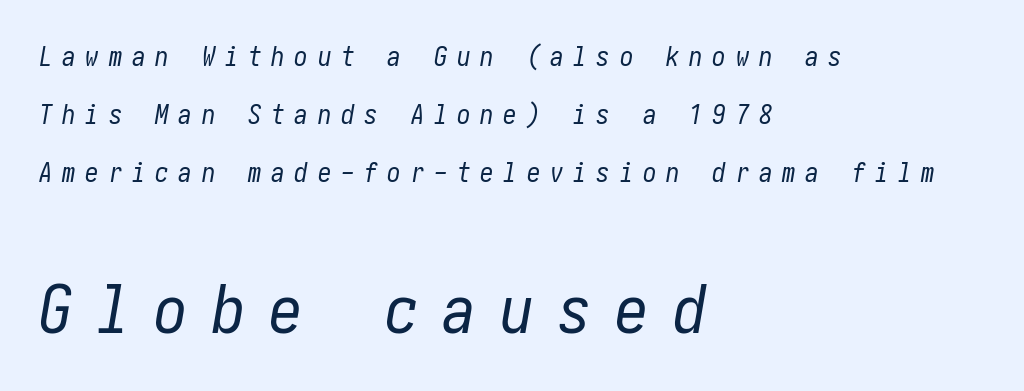
The image shows 67 px regular-weight, condensed type, italic (leaning right); set left-aligned, loose line spacing (2.15x), unusually wide letter spacing (+0.36 em), not underlined; the second (bottom) block is 2.48x larger; low stroke contrast and a medium x-height.
